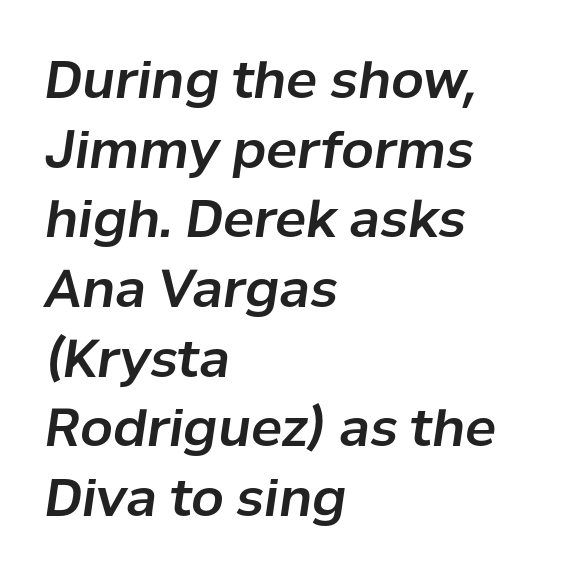
The image shows 52 px text type, italic (leaning right); set left-aligned, normal line spacing (1.34x), normal letter spacing, not underlined; low stroke contrast and a medium x-height.
